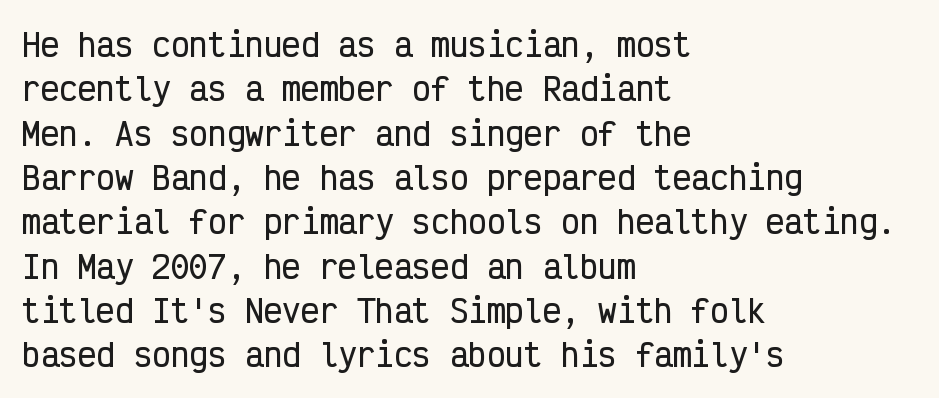
{"serif": "no", "italic": "no", "width": "condensed", "stroke_contrast": "low", "x_height": "medium", "monospaced": "yes", "underline": "no", "align": "left", "line_spacing": "normal", "line_spacing_ratio": 1.43, "letter_spacing": "normal", "letter_spacing_em": 0.0, "glyph_px": 31}
